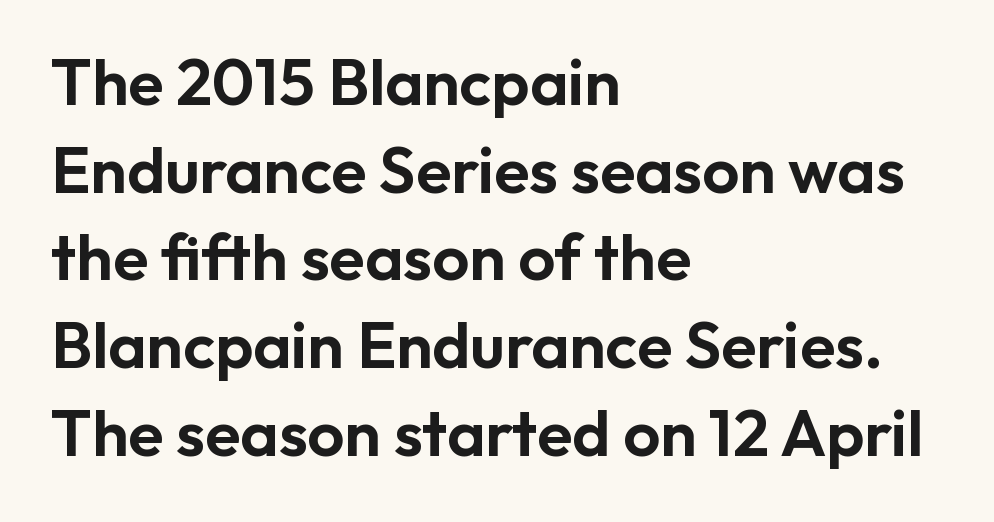
The designer went with a sans here, leaving each stem footless. Underlining? Definitely not there. What's the leading like? Ordinary, nothing unusual. The rendering uses natural spacing where letterforms have individual widths. Default kerning and tracking; the words read as compact shapes. If you drew a ruler down the left edge, every line would touch it.
